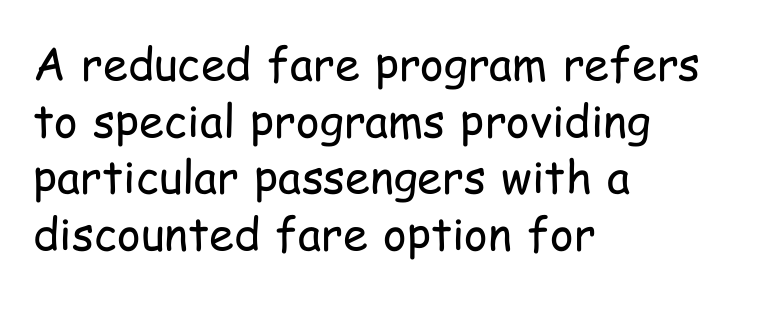
The image shows 45 px regular-weight, condensed sans-serif type, upright; set left-aligned, normal line spacing (1.26x), normal letter spacing, not underlined; low stroke contrast and a medium x-height.
